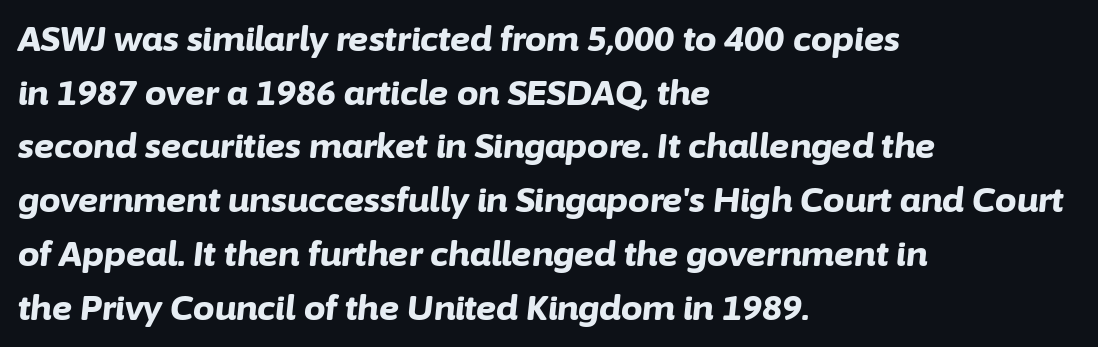
Compared with typical paragraphs, the rows here are spaced about the same. Slanted lettering throughout. What stands out about the letter spacing? Nothing — it is the standard amount. Beneath every word, the page is bare. Caption: multi-line text, flush left, ragged right. Looks like regular typesetting: each glyph gets only the width it needs.
